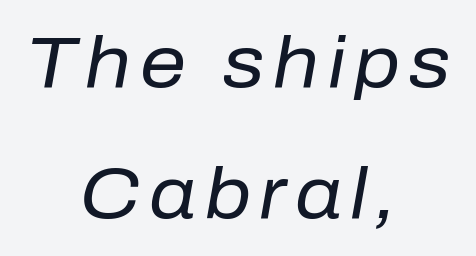
The typesetter chose a symmetrical, centered arrangement here. The string is rendered with underlining switched off. Spacing verdict: proportional, widths tailored to each character. No extra ink here — the face is not bold.
